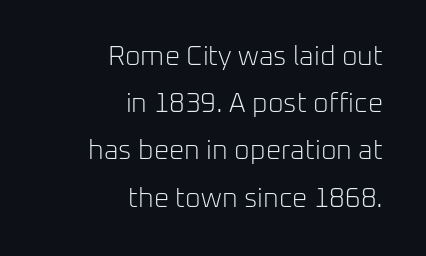
The words here are not underlined. Does extra space separate the letters? No, they use regular spacing. Reading down the block, your eye finds every line finishing at a fixed right position. The strokes are not fattened; the text isn't bold.
